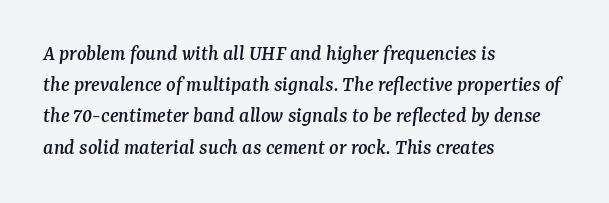
The words here are not underlined. The lines are quadded left. Tall strokes in this sample are angled rather than plumb. A typesetter would call this zero additional tracking. The space between consecutive lines is moderate.
